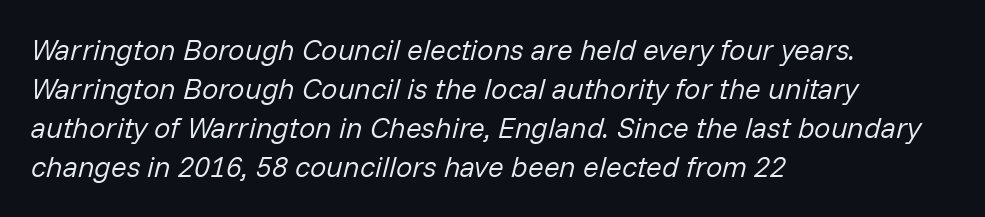
{"italic": "yes", "lean": "right", "slant_degrees": 14, "bold": "no", "weight": "regular", "width": "normal", "stroke_contrast": "low", "x_height": "medium", "monospaced": "no", "underline": "no", "align": "left", "line_spacing": "normal", "line_spacing_ratio": 1.35, "letter_spacing": "normal", "letter_spacing_em": 0.0, "glyph_px": 29}
